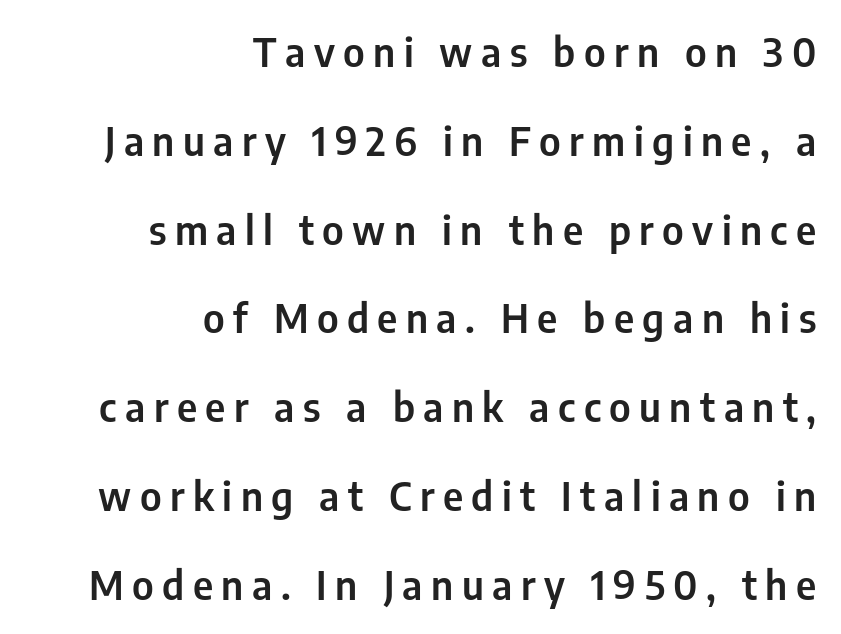
The image shows 40 px condensed sans-serif type, upright; set right-aligned, loose line spacing (2.22x), unusually wide letter spacing (+0.21 em), not underlined; low stroke contrast and a medium x-height.
